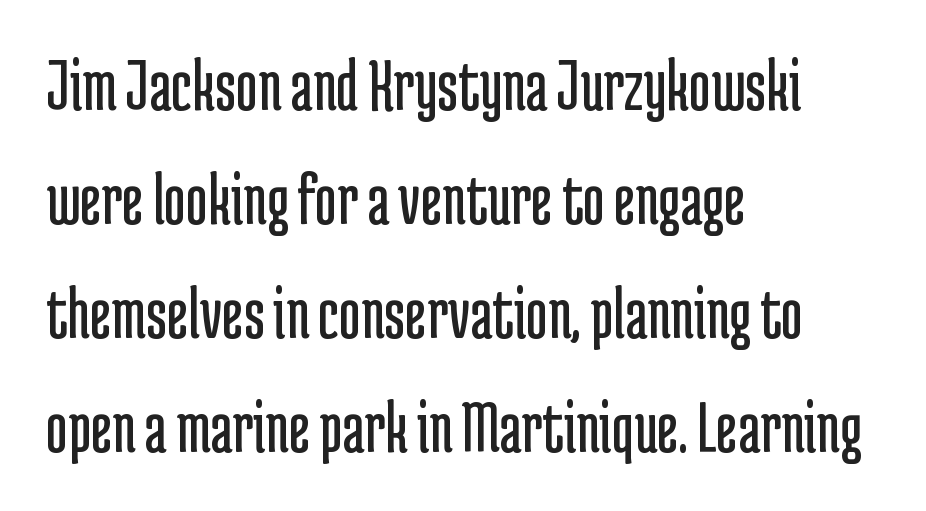
The image shows 75 px regular-weight, condensed sans-serif type, upright; set left-aligned, normal line spacing (1.52x), normal letter spacing, not underlined; low stroke contrast and a medium x-height.
